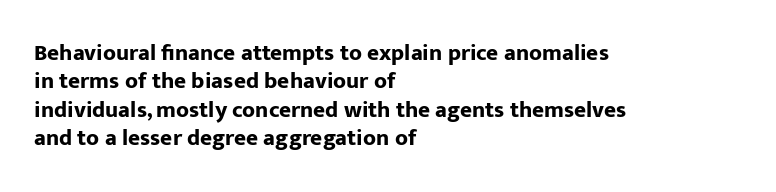
Plain, unruled lines of type. Heft: maximum for text — a bold. The tracking reads as untouched default to a designer's eye. Nope, not italic — everything's standing straight.
